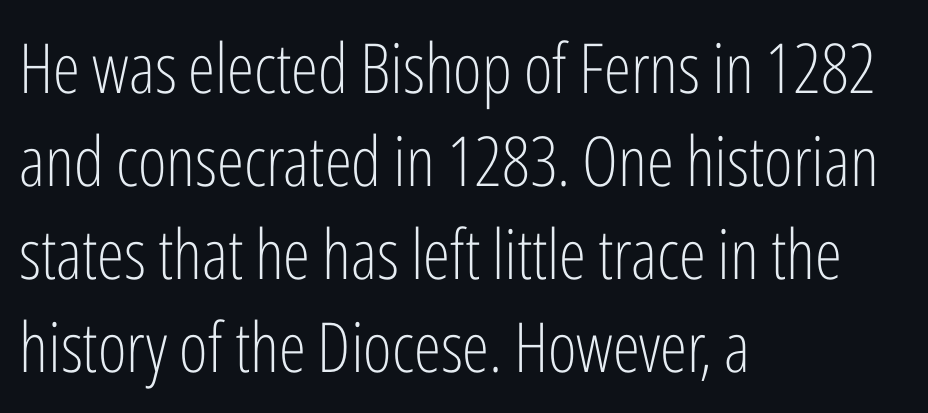
The image shows 69 px light, condensed sans-serif type, upright; set left-aligned, normal line spacing (1.35x), normal letter spacing, not underlined; low stroke contrast and a medium x-height.
